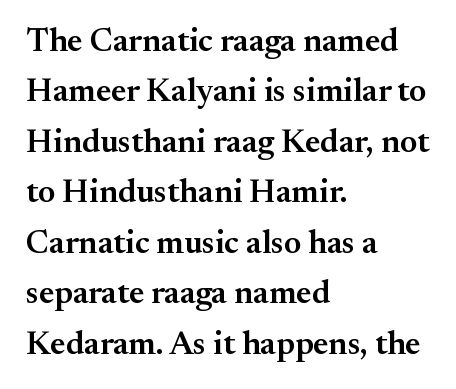
Q: Is the text bold? A: Semi-bold.
Q: Is the text italic (slanted)? A: No, it is upright.
Q: Is the typeface a serif or a sans-serif typeface? A: Serif.
Q: Is the text underlined? A: No.
Q: How is the paragraph aligned? A: Left-aligned.
Q: Is the spacing between letters normal or unusually wide? A: Normal.
Q: Is the spacing between lines tight, normal or loose? A: Normal.
Q: Width (condensed, normal, or wide)? A: Normal.
Q: Stroke contrast? A: Medium.
Q: x-height? A: Small.
Q: Monospaced? A: No.
